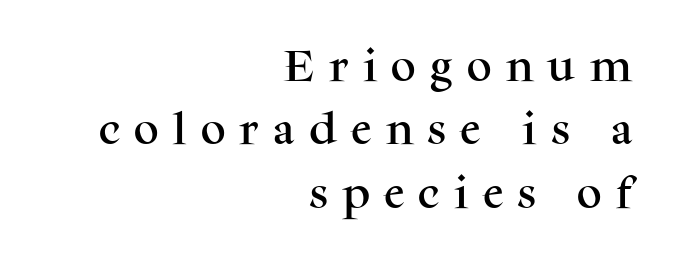
{"serif": "yes", "italic": "no", "width": "normal", "stroke_contrast": "medium", "x_height": "medium", "monospaced": "no", "underline": "no", "align": "right", "line_spacing_ratio": 1.81, "letter_spacing": "wide", "letter_spacing_em": 0.41, "glyph_px": 35}
